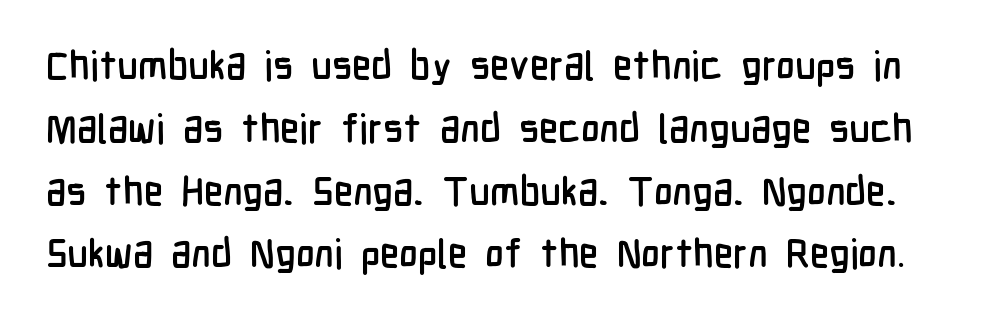
{"serif": "no", "italic": "no", "width": "condensed", "stroke_contrast": "low", "x_height": "medium", "monospaced": "no", "underline": "no", "line_spacing": "normal", "line_spacing_ratio": 1.57, "letter_spacing": "normal", "letter_spacing_em": 0.0, "glyph_px": 40}
